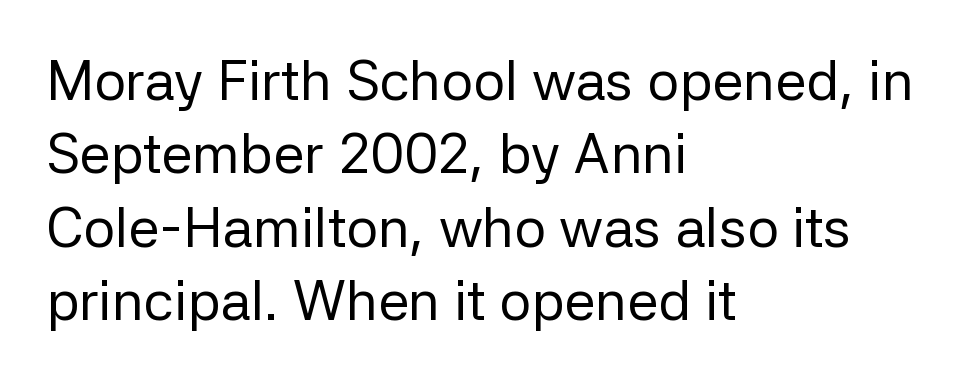
Q: Is the text bold? A: No.
Q: Is the text italic (slanted)? A: No, it is upright.
Q: Is the typeface a serif or a sans-serif typeface? A: Sans-serif.
Q: Is the text underlined? A: No.
Q: How is the paragraph aligned? A: Left-aligned.
Q: Is the spacing between letters normal or unusually wide? A: Normal.
Q: Is the spacing between lines tight, normal or loose? A: Normal.
Q: Width (condensed, normal, or wide)? A: Normal.
Q: Stroke contrast? A: Low.
Q: x-height? A: Medium.
Q: Monospaced? A: No.
